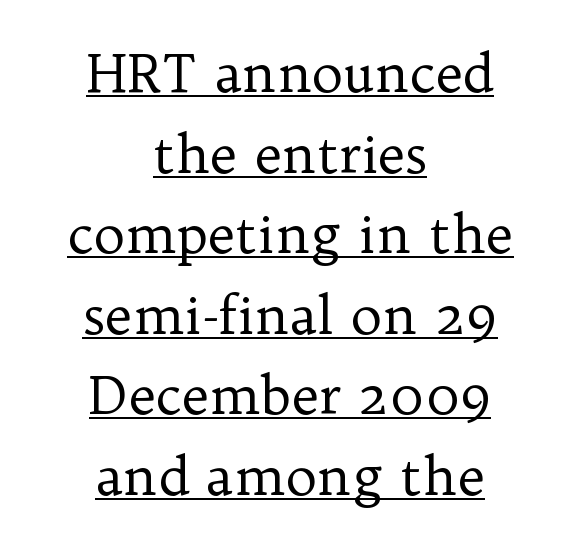
Check where the strokes stop: tiny serifs finish them off. Stems here are at most as thick as an everyday book face. This sample uses plain, unmodified letter spacing. A continuous stroke trails under the words, as in a hyperlink. Quick note: interline space is typical. The letters advance in unequal steps, a hallmark of proportional type.
